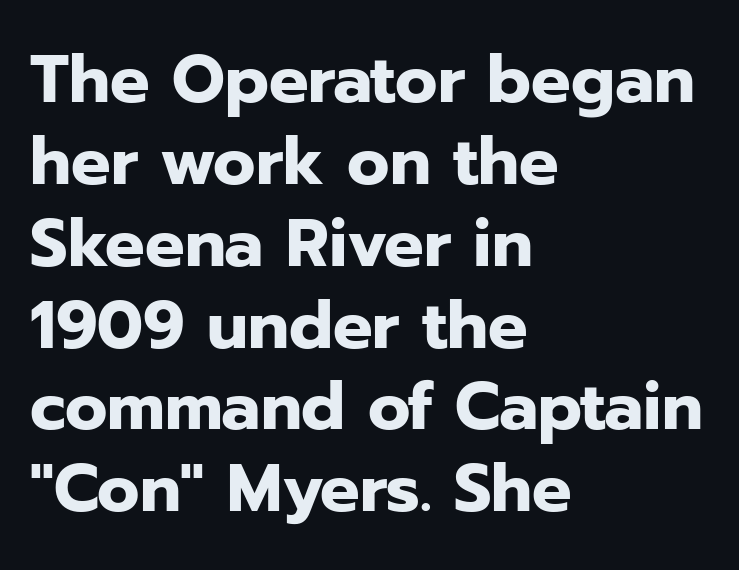
The image shows 66 px heavy sans-serif type, upright; set left-aligned, line spacing 1.24x, normal letter spacing, not underlined; low stroke contrast and a medium x-height.
